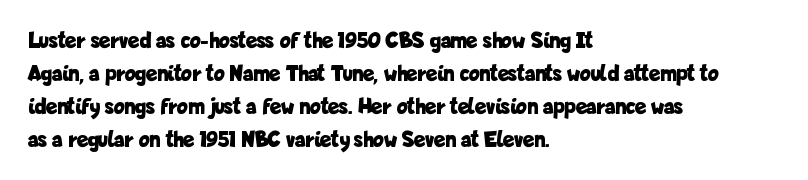
The gaps between neighbouring characters are ordinary and unremarkable. A dark, heavy texture on the line: the type is bold. Leftover space on each line is placed entirely after the last word. Reading down the column, the eye jumps a familiar distance to each next line. This is the regular roman posture of the typeface.
